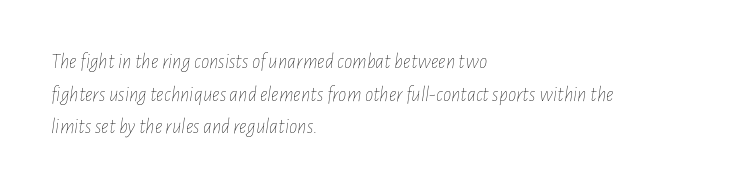
Q: Is the text bold? A: No.
Q: Is the text italic (slanted)? A: Yes, it leans right by about 7 degrees.
Q: Is the text underlined? A: No.
Q: How is the paragraph aligned? A: Left-aligned.
Q: Is the spacing between letters normal or unusually wide? A: Normal.
Q: Is the spacing between lines tight, normal or loose? A: Normal.
